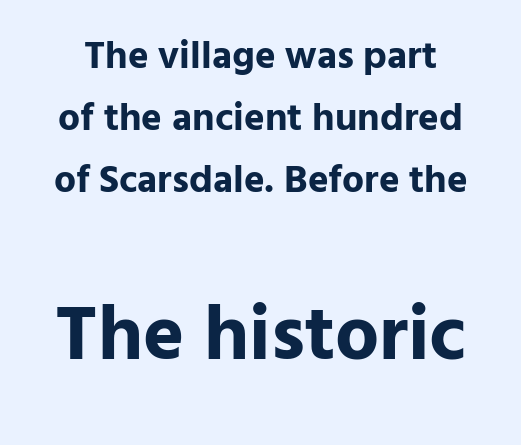
The image shows 78 px bold sans-serif type, upright; set normal line spacing (1.59x), normal letter spacing, not underlined; the second (bottom) block is 2.0x larger; low stroke contrast and a medium x-height.
